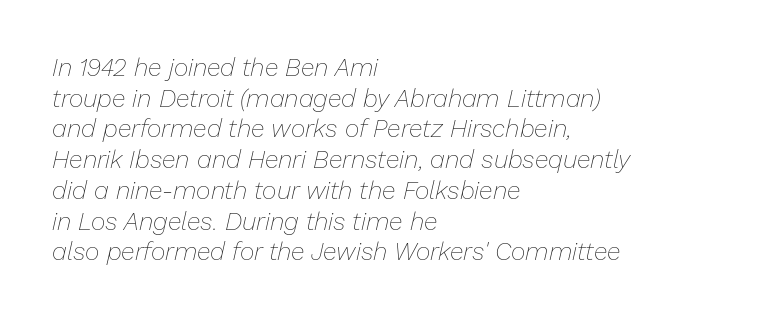
Nobody touched the tracking dial on this one. Rendered with sloped, italic letterforms. Letters rest on an invisible, unmarked baseline. Heft: none added — not bold. The rag falls on the right side of this text block.
